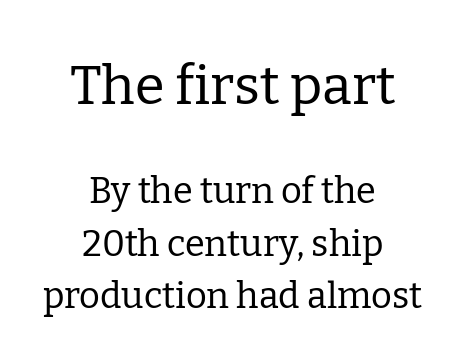
The image shows 54 px regular-weight serif type, upright; set centered, normal line spacing (1.45x), normal letter spacing, not underlined; the first (top) block is 1.5x larger; low stroke contrast and a medium x-height.
